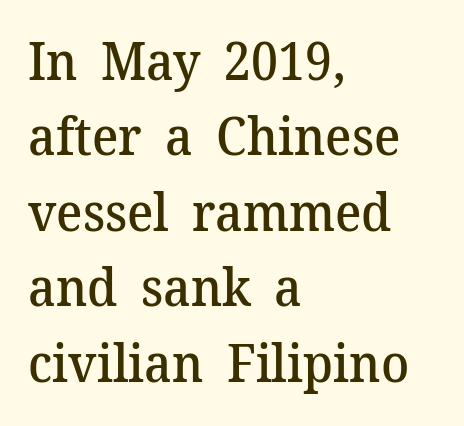
Q: Is the text bold? A: Semi-bold.
Q: Is the text italic (slanted)? A: No, it is upright.
Q: Is the typeface a serif or a sans-serif typeface? A: Serif.
Q: Is the text underlined? A: No.
Q: How is the paragraph aligned? A: Left-aligned.
Q: Is the spacing between letters normal or unusually wide? A: Normal.
Q: Is the spacing between lines tight, normal or loose? A: Normal.
Q: Width (condensed, normal, or wide)? A: Normal.
Q: Stroke contrast? A: Medium.
Q: x-height? A: Medium.
Q: Monospaced? A: No.
